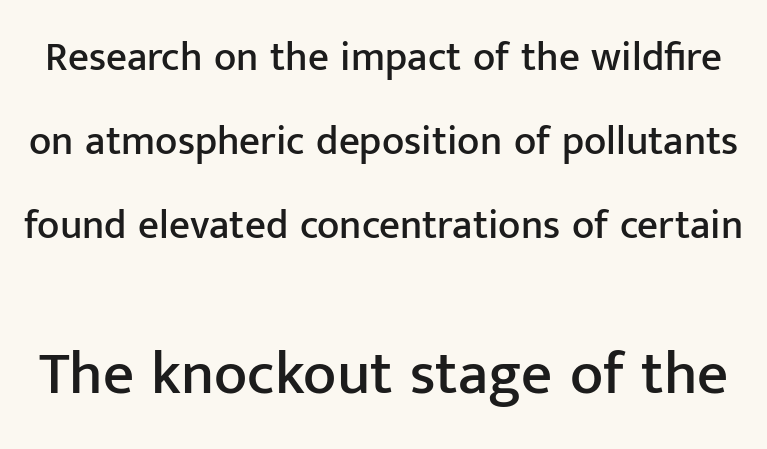
The axis of the letterforms is exactly vertical. Type style note: lacks serifs. Rows of type keep a wide berth in the vertical direction. These two chunks differ in scale, with the bottom chunk taking the larger measure.
